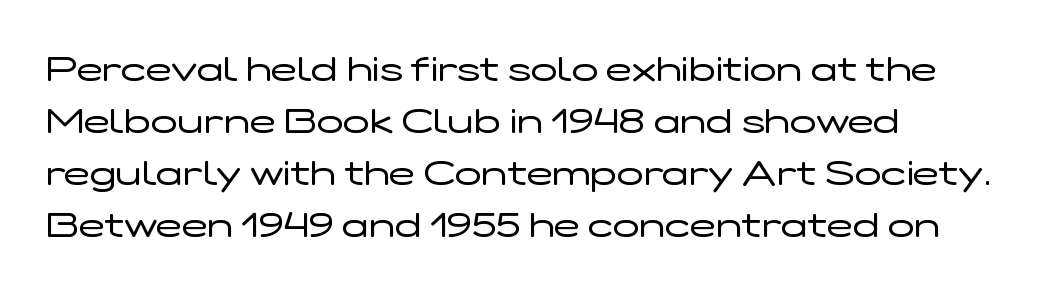
Caption: multi-line text, flush left, ragged right. Underline: absent. Proportional: the letters do not fall into vertical columns. The type sits square on the baseline with zero lean.
